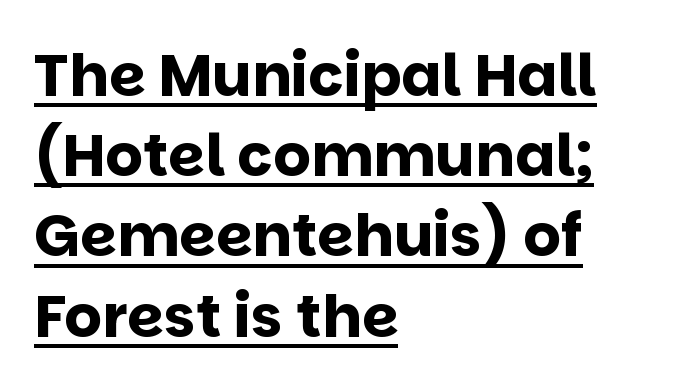
{"serif": "no", "italic": "no", "bold": "yes", "weight": "bold", "width": "normal", "stroke_contrast": "low", "x_height": "large", "monospaced": "no", "underline": "yes", "align": "left", "line_spacing": "normal", "line_spacing_ratio": 1.36, "letter_spacing": "normal", "letter_spacing_em": 0.0, "glyph_px": 59}
